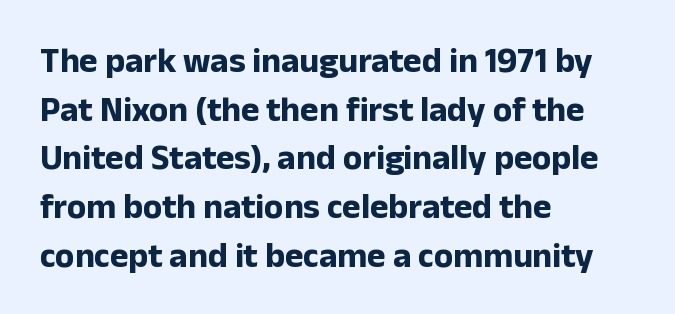
Q: Is the text bold? A: Yes.
Q: Is the text italic (slanted)? A: No, it is upright.
Q: Is the typeface a serif or a sans-serif typeface? A: Sans-serif.
Q: Is the text underlined? A: No.
Q: How is the paragraph aligned? A: Left-aligned.
Q: Is the spacing between letters normal or unusually wide? A: Normal.
Q: Is the spacing between lines tight, normal or loose? A: Normal.
Q: Width (condensed, normal, or wide)? A: Normal.
Q: Stroke contrast? A: Low.
Q: x-height? A: Medium.
Q: Monospaced? A: No.
